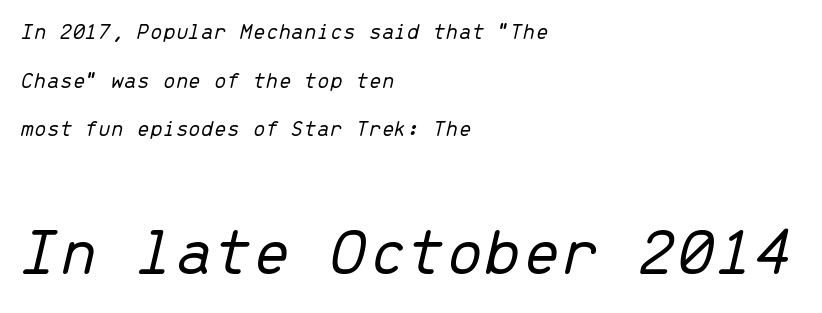
{"italic": "yes", "lean": "right", "slant_degrees": 13, "bold": "no", "weight": "light", "width": "normal", "stroke_contrast": "low", "x_height": "medium", "monospaced": "yes", "underline": "no", "align": "left", "line_spacing": "loose", "line_spacing_ratio": 2.11, "letter_spacing": "normal", "letter_spacing_em": 0.0, "larger_block": "second", "size_ratio": 3.0, "glyph_px": 69}
